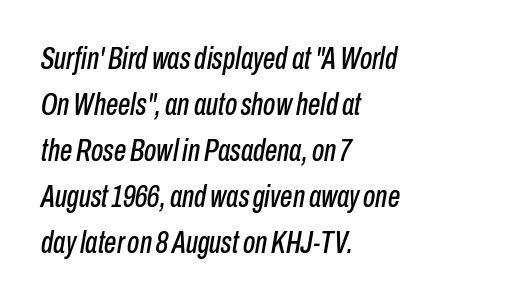
The image shows 31 px condensed type, italic (leaning right); set left-aligned, normal line spacing (1.48x), normal letter spacing, not underlined; low stroke contrast and a medium x-height.
